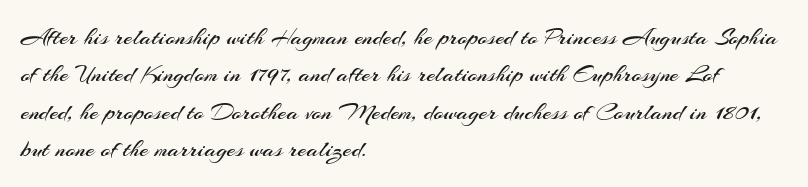
Q: Is the text bold? A: No.
Q: Is the text italic (slanted)? A: Yes.
Q: Is the text underlined? A: No.
Q: How is the paragraph aligned? A: Left-aligned.
Q: Is the spacing between letters normal or unusually wide? A: Normal.
Q: Is the spacing between lines tight, normal or loose? A: Normal.
